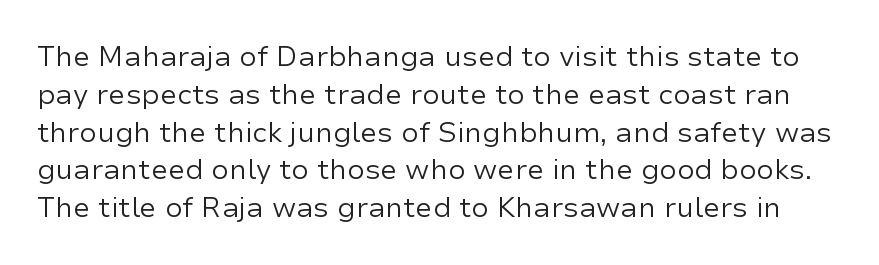
Q: Is the text bold? A: No.
Q: Is the text italic (slanted)? A: No, it is upright.
Q: Is the typeface a serif or a sans-serif typeface? A: Sans-serif.
Q: Is the text underlined? A: No.
Q: Is the spacing between letters normal or unusually wide? A: Normal.
Q: Is the spacing between lines tight, normal or loose? A: Normal.
Q: Width (condensed, normal, or wide)? A: Normal.
Q: Stroke contrast? A: Low.
Q: x-height? A: Medium.
Q: Monospaced? A: No.
